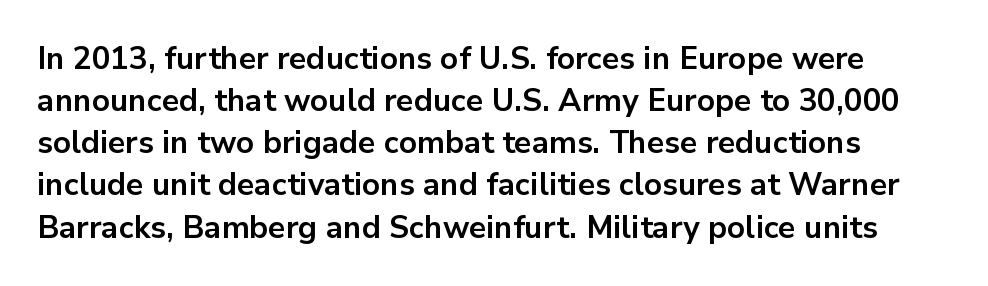
{"serif": "no", "italic": "no", "bold": "yes", "weight": "bold", "width": "normal", "stroke_contrast": "low", "x_height": "medium", "monospaced": "no", "underline": "no", "line_spacing": "normal", "line_spacing_ratio": 1.36, "letter_spacing": "normal", "letter_spacing_em": 0.0, "glyph_px": 31}
